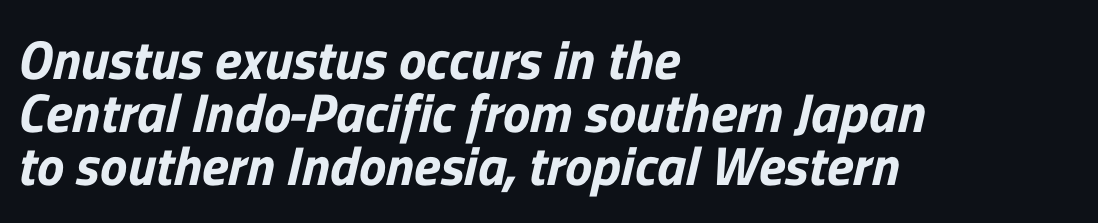
The image shows 55 px sans-serif type; set left-aligned, tight line spacing (0.96x), normal letter spacing, not underlined; low stroke contrast and a medium x-height.
